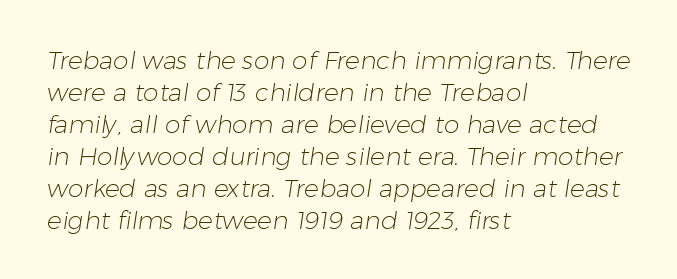
{"bold": "no", "underline": "no", "align": "left", "line_spacing": "normal", "line_spacing_ratio": 1.28, "letter_spacing": "normal", "letter_spacing_em": 0.0, "glyph_px": 25}
